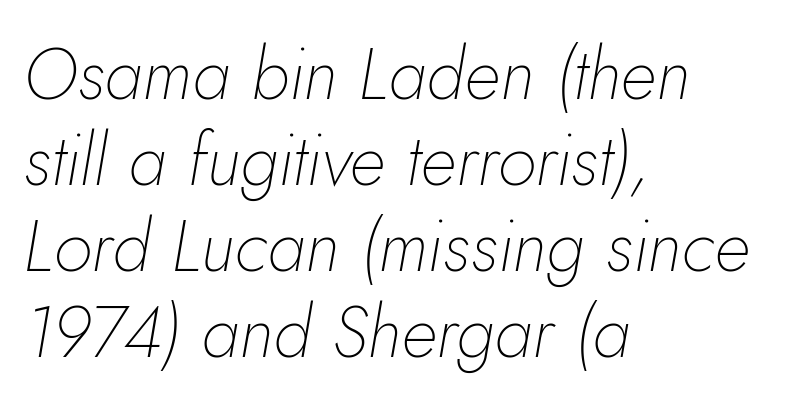
Q: Is the text bold? A: No.
Q: Is the text italic (slanted)? A: Yes, it leans right by about 5 degrees.
Q: Is the text underlined? A: No.
Q: How is the paragraph aligned? A: Left-aligned.
Q: Is the spacing between letters normal or unusually wide? A: Normal.
Q: Width (condensed, normal, or wide)? A: Normal.
Q: Stroke contrast? A: Low.
Q: x-height? A: Small.
Q: Monospaced? A: No.
